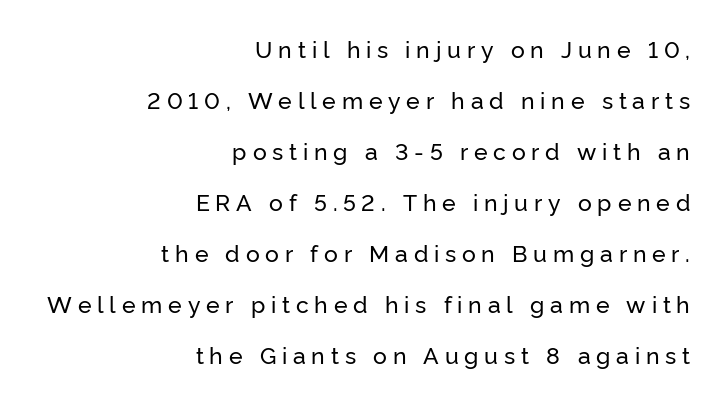
The image shows 23 px text type, upright; set right-aligned, loose line spacing (2.22x), unusually wide letter spacing (+0.25 em), not underlined.
